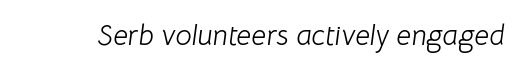
Q: Is the text bold? A: No.
Q: Is the text italic (slanted)? A: Yes, it leans right by about 8 degrees.
Q: Is the text underlined? A: No.
Q: Is the spacing between letters normal or unusually wide? A: Normal.
Q: Width (condensed, normal, or wide)? A: Normal.
Q: Stroke contrast? A: Low.
Q: x-height? A: Medium.
Q: Monospaced? A: No.
